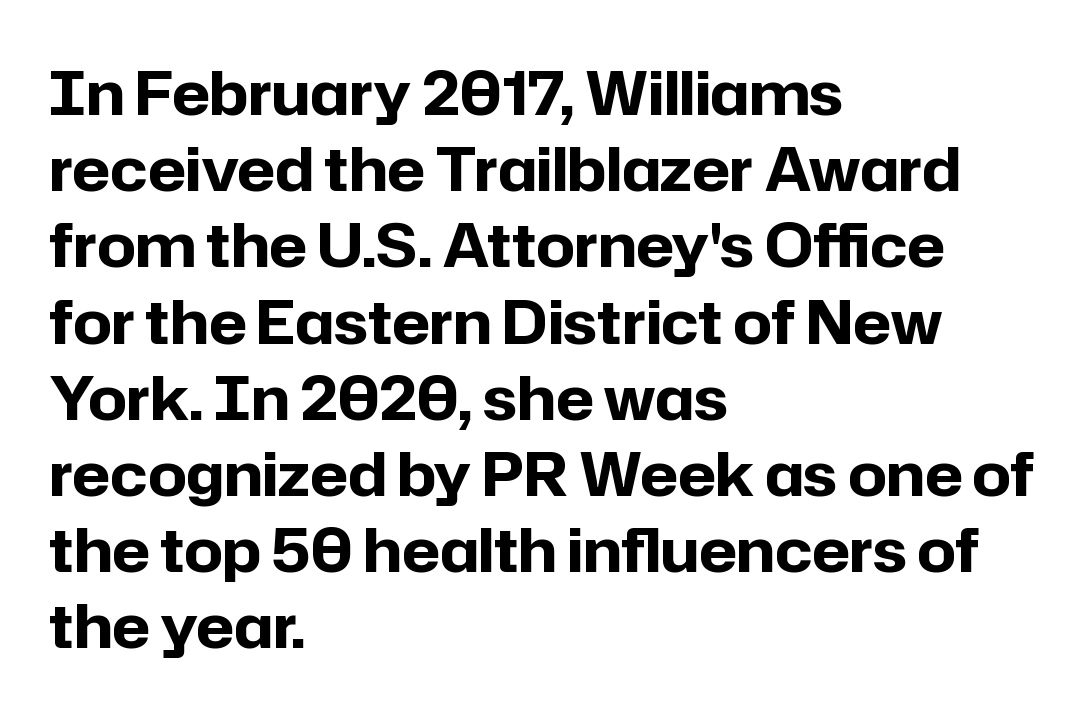
{"serif": "no", "italic": "no", "bold": "yes", "weight": "bold", "width": "normal", "stroke_contrast": "low", "x_height": "medium", "monospaced": "no", "underline": "no", "align": "left", "line_spacing": "normal", "line_spacing_ratio": 1.27, "letter_spacing": "normal", "letter_spacing_em": 0.0, "glyph_px": 60}
